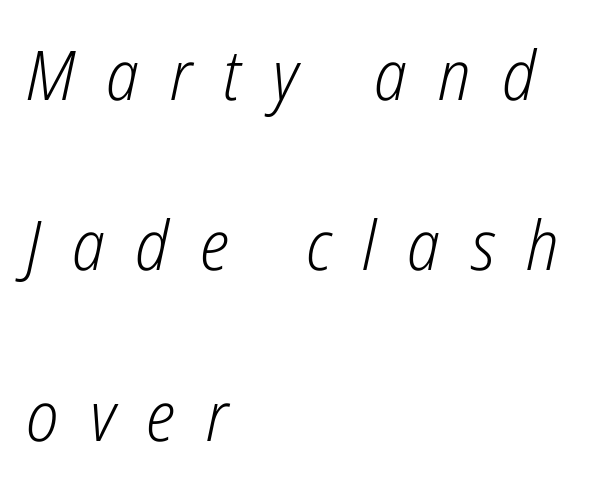
The image shows 69 px light, condensed type, italic (leaning right); set left-aligned, loose line spacing (2.47x), unusually wide letter spacing (+0.45 em), not underlined; low stroke contrast and a medium x-height.
